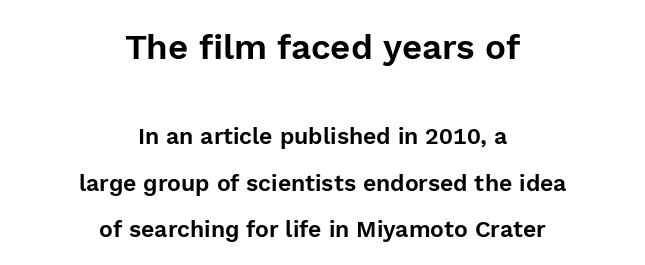
{"serif": "no", "italic": "no", "width": "normal", "x_height": "medium", "monospaced": "no", "underline": "no", "align": "center", "line_spacing": "loose", "line_spacing_ratio": 2.01, "letter_spacing": "normal", "letter_spacing_em": 0.0, "larger_block": "first", "size_ratio": 1.52, "glyph_px": 35}
